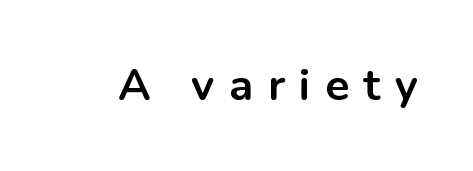
{"serif": "no", "italic": "no", "bold": "yes", "weight": "bold", "width": "normal", "stroke_contrast": "low", "x_height": "medium", "monospaced": "no", "underline": "no", "letter_spacing": "wide", "letter_spacing_em": 0.33, "glyph_px": 44}
